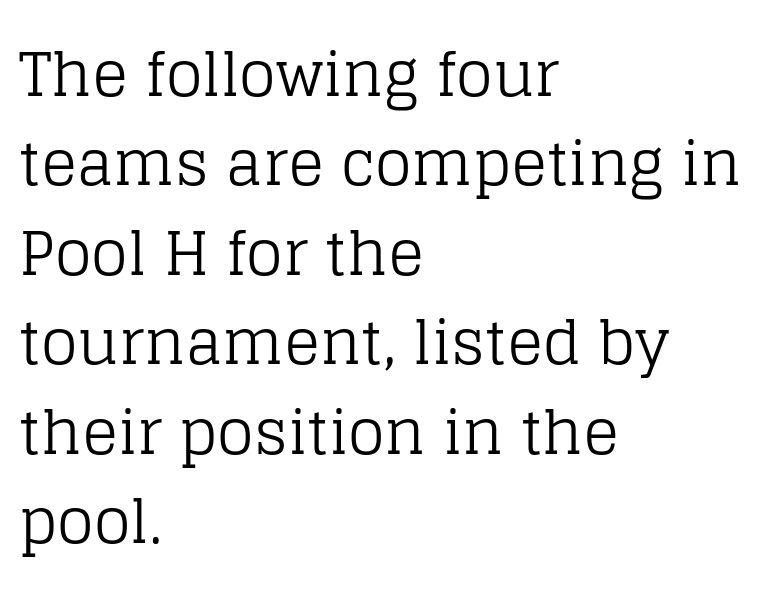
{"serif": "yes", "italic": "no", "bold": "no", "weight": "regular", "width": "normal", "stroke_contrast": "low", "x_height": "large", "monospaced": "no", "underline": "no", "align": "left", "line_spacing": "normal", "line_spacing_ratio": 1.49, "letter_spacing": "normal", "letter_spacing_em": 0.0, "glyph_px": 60}
